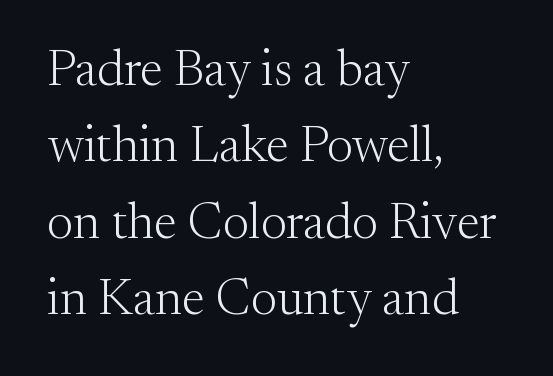
The image shows 51 px light serif type, upright; set left-aligned, normal line spacing (1.5x), normal letter spacing, not underlined; medium stroke contrast and a small x-height.
